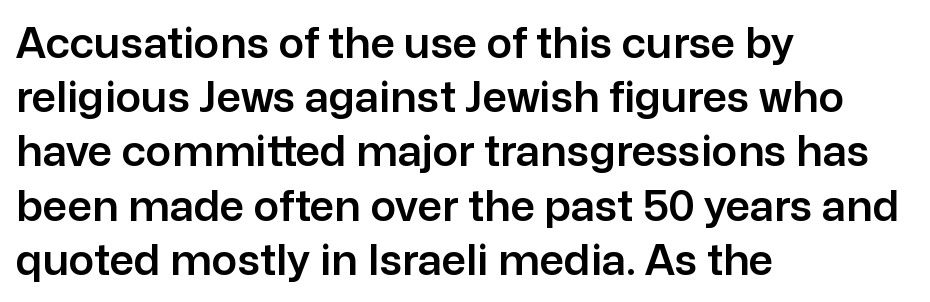
{"serif": "no", "italic": "no", "width": "normal", "stroke_contrast": "low", "x_height": "medium", "monospaced": "no", "underline": "no", "align": "left", "line_spacing": "normal", "line_spacing_ratio": 1.26, "letter_spacing": "normal", "letter_spacing_em": 0.0, "glyph_px": 43}
